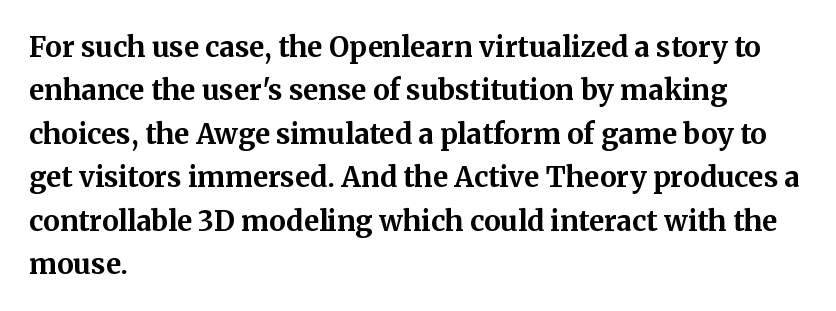
The image shows 28 px bold serif type, upright; set left-aligned, normal line spacing (1.55x), normal letter spacing, not underlined; medium stroke contrast and a medium x-height.
